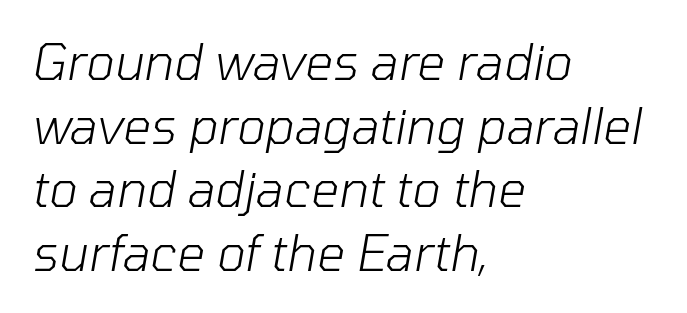
This is not heavy type; no bold has been used. Leading: standard. Tracking value appears to be zero — textbook default spacing. Rendered with sloped, italic letterforms. Rule under the text: the space is simply empty.
